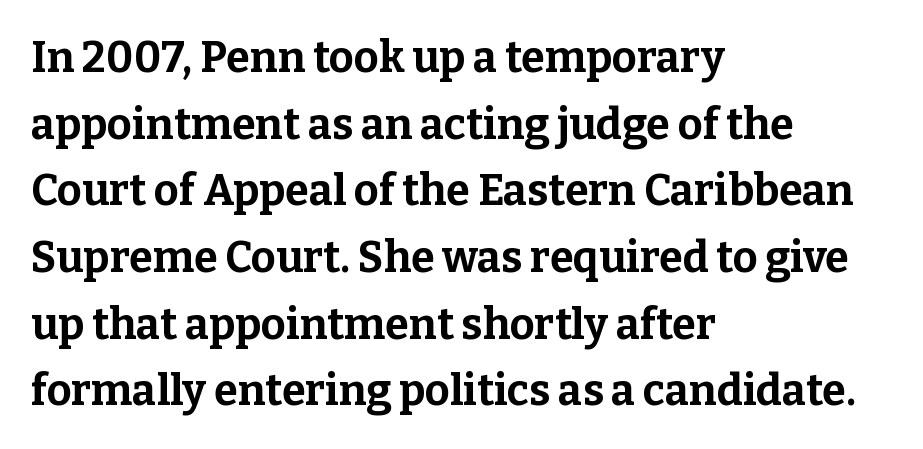
Q: Is the text bold? A: Yes.
Q: Is the text italic (slanted)? A: No, it is upright.
Q: Is the typeface a serif or a sans-serif typeface? A: Serif.
Q: Is the text underlined? A: No.
Q: How is the paragraph aligned? A: Left-aligned.
Q: Is the spacing between letters normal or unusually wide? A: Normal.
Q: Is the spacing between lines tight, normal or loose? A: Normal.
Q: Width (condensed, normal, or wide)? A: Normal.
Q: Stroke contrast? A: Low.
Q: x-height? A: Medium.
Q: Monospaced? A: No.
